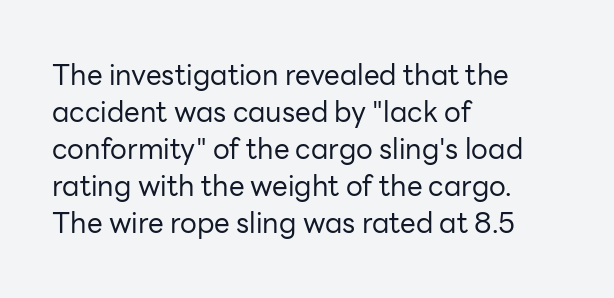
Q: Is the text bold? A: No.
Q: Is the text italic (slanted)? A: No, it is upright.
Q: Is the typeface a serif or a sans-serif typeface? A: Sans-serif.
Q: Is the text underlined? A: No.
Q: How is the paragraph aligned? A: Left-aligned.
Q: Is the spacing between letters normal or unusually wide? A: Normal.
Q: Is the spacing between lines tight, normal or loose? A: Normal.
Q: Width (condensed, normal, or wide)? A: Normal.
Q: Stroke contrast? A: Low.
Q: x-height? A: Medium.
Q: Monospaced? A: No.
